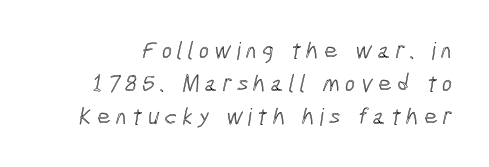
Q: Is the text underlined? A: No.
Q: Is the spacing between letters normal or unusually wide? A: Unusually wide.
Q: Is the spacing between lines tight, normal or loose? A: Normal.
